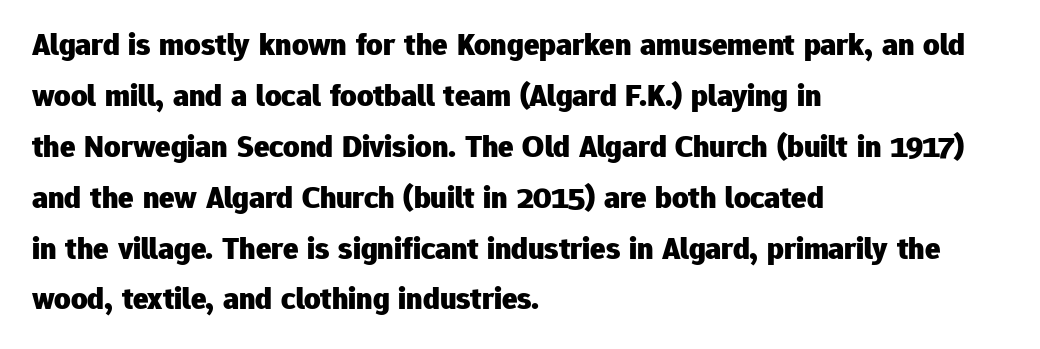
{"serif": "no", "italic": "no", "bold": "yes", "weight": "heavy", "width": "normal", "stroke_contrast": "low", "x_height": "medium", "monospaced": "no", "underline": "no", "align": "left", "line_spacing": "normal", "line_spacing_ratio": 1.59, "letter_spacing": "normal", "letter_spacing_em": 0.0, "glyph_px": 32}
